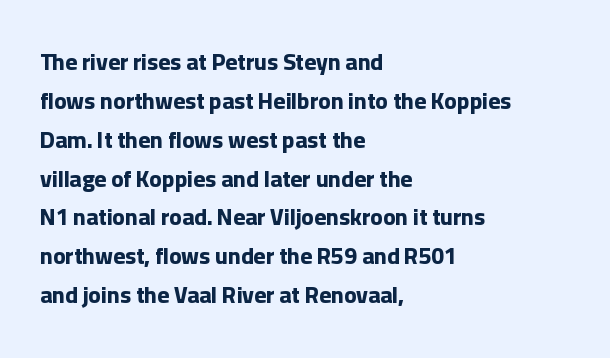
{"italic": "no", "bold": "yes", "underline": "no", "align": "left", "line_spacing": "normal", "line_spacing_ratio": 1.69, "letter_spacing": "normal", "letter_spacing_em": 0.0, "glyph_px": 23}
